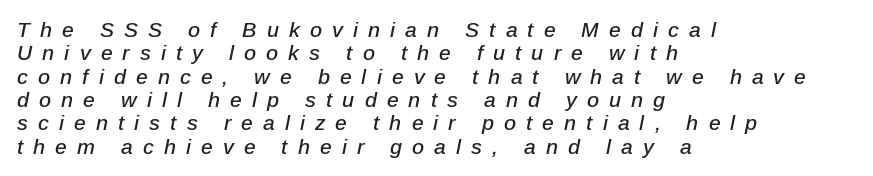
{"italic": "yes", "lean": "right", "slant_degrees": 12, "underline": "no", "align": "left", "line_spacing": "tight", "line_spacing_ratio": 1.11, "letter_spacing": "wide", "letter_spacing_em": 0.48, "glyph_px": 21}
